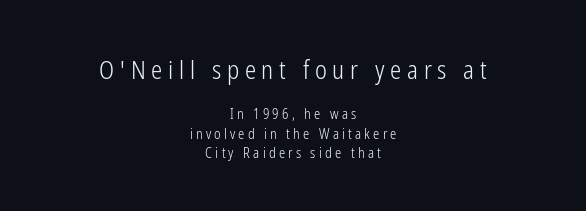
{"italic": "no", "bold": "no", "underline": "no", "align": "center", "line_spacing": "normal", "line_spacing_ratio": 1.38, "letter_spacing": "wide", "letter_spacing_em": 0.23, "larger_block": "first", "size_ratio": 1.79, "glyph_px": 25}
